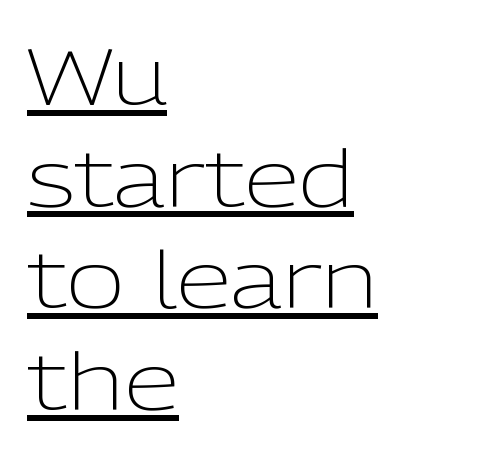
{"serif": "no", "italic": "no", "bold": "no", "weight": "light", "width": "normal", "stroke_contrast": "low", "x_height": "medium", "monospaced": "no", "underline": "yes", "align": "left", "line_spacing": "normal", "line_spacing_ratio": 1.27, "letter_spacing": "normal", "letter_spacing_em": 0.0, "glyph_px": 80}
